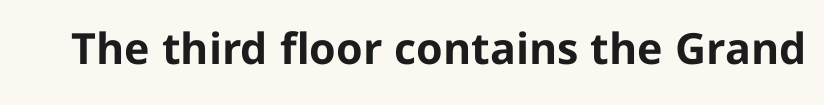
{"serif": "no", "italic": "no", "bold": "yes", "weight": "bold", "width": "normal", "stroke_contrast": "low", "x_height": "medium", "monospaced": "no", "underline": "no", "letter_spacing": "normal", "letter_spacing_em": 0.0, "glyph_px": 43}
